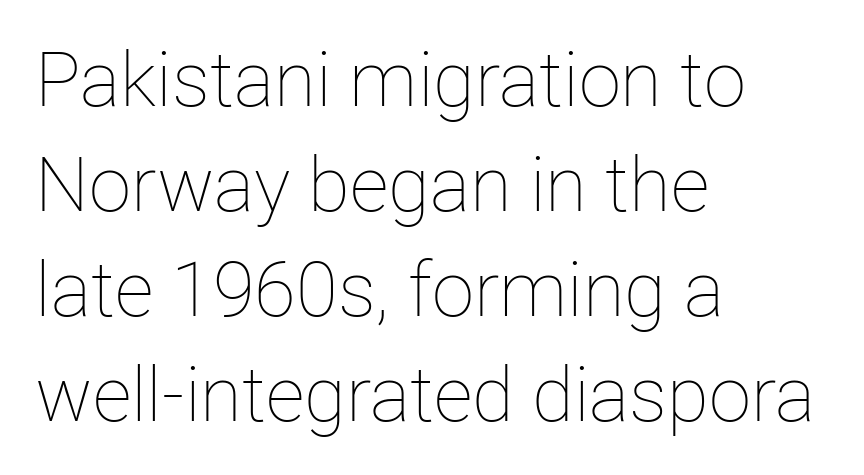
The passage shown is not bold in any degree. Line spacing here is normal. The strip under each line holds only bare page. Looks like regular typesetting: each glyph gets only the width it needs. There is no visible air inserted between adjacent glyphs. This rendering uses left alignment, leaving the right contour irregular.
